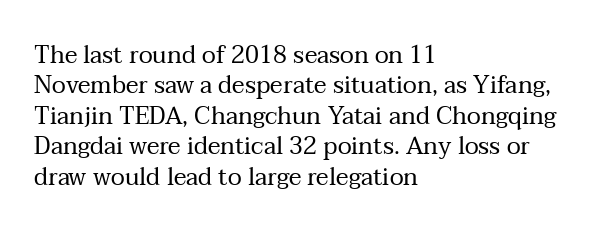
The image shows 24 px text type, upright; set left-aligned, normal line spacing (1.27x), normal letter spacing, not underlined.
